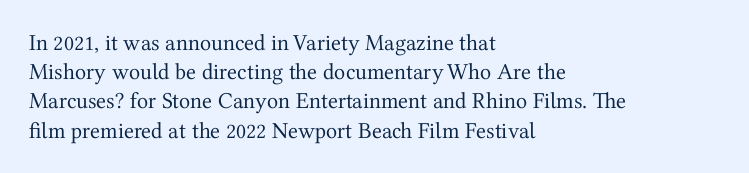
{"italic": "no", "bold": "no", "underline": "no", "align": "left", "line_spacing": "normal", "line_spacing_ratio": 1.27, "letter_spacing": "normal", "letter_spacing_em": 0.0, "glyph_px": 23}
